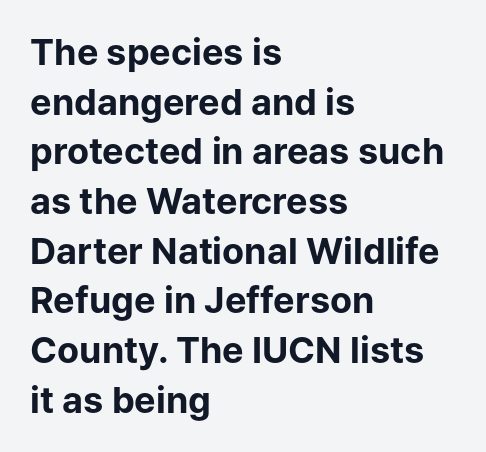
Q: Is the text bold? A: Yes.
Q: Is the text italic (slanted)? A: No, it is upright.
Q: Is the typeface a serif or a sans-serif typeface? A: Sans-serif.
Q: Is the text underlined? A: No.
Q: How is the paragraph aligned? A: Left-aligned.
Q: Is the spacing between letters normal or unusually wide? A: Normal.
Q: Is the spacing between lines tight, normal or loose? A: Normal.
Q: Width (condensed, normal, or wide)? A: Normal.
Q: Stroke contrast? A: Low.
Q: x-height? A: Medium.
Q: Monospaced? A: No.
